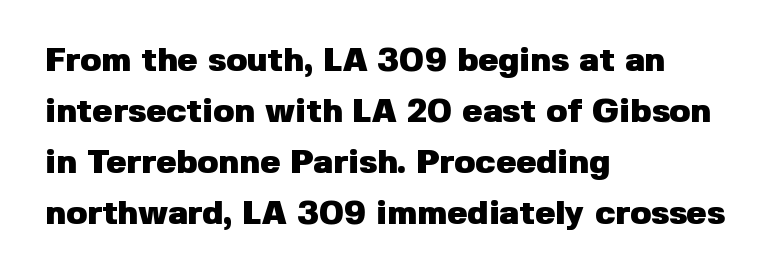
Q: Is the text bold? A: Yes.
Q: Is the text italic (slanted)? A: No, it is upright.
Q: Is the typeface a serif or a sans-serif typeface? A: Sans-serif.
Q: Is the text underlined? A: No.
Q: How is the paragraph aligned? A: Left-aligned.
Q: Is the spacing between letters normal or unusually wide? A: Normal.
Q: Is the spacing between lines tight, normal or loose? A: Normal.
Q: Width (condensed, normal, or wide)? A: Normal.
Q: Stroke contrast? A: Low.
Q: x-height? A: Medium.
Q: Monospaced? A: No.
